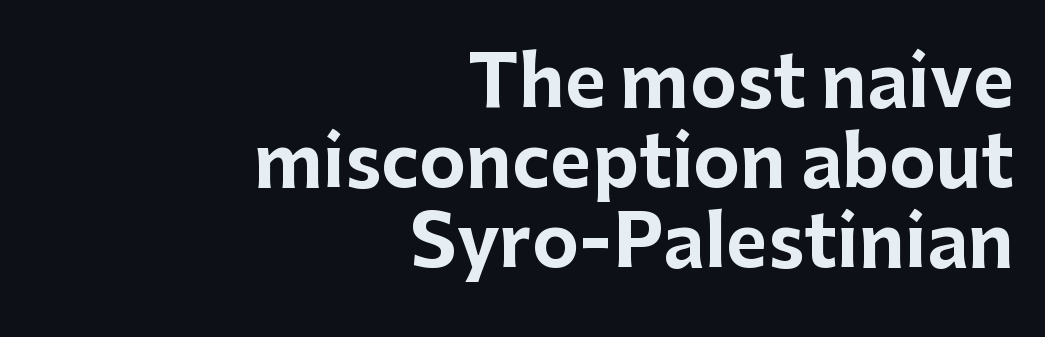
The image shows 71 px bold sans-serif type, upright; set right-aligned, tight line spacing (1.13x), normal letter spacing, not underlined; low stroke contrast and a medium x-height.
